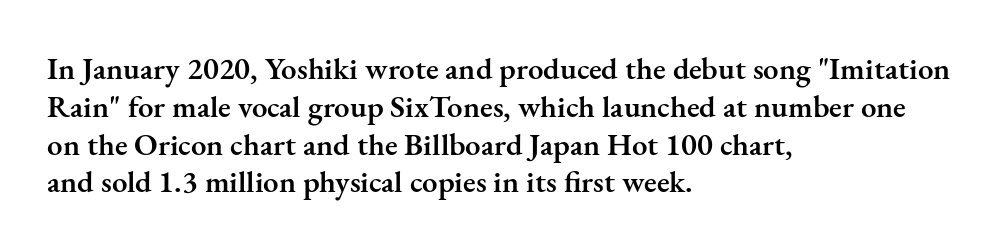
The image shows 31 px semibold serif type, upright; set left-aligned, line spacing 1.22x, normal letter spacing, not underlined; medium stroke contrast and a small x-height.
